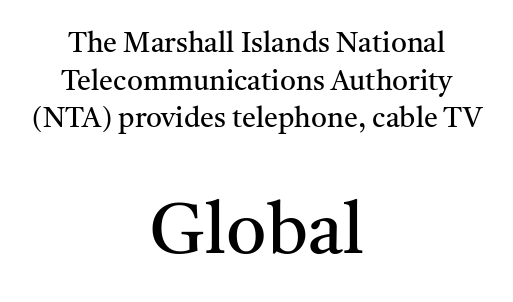
Unlike italic type, these characters show no tilt at all. Is the block centered? Yes — each line is placed symmetrically about the middle. Is the letter spacing exaggerated? No — it looks like the ordinary default. No word sits above an underline. Compared with typical paragraphs, the rows here are spaced about the same. A typesetter would call this proportional, since set widths differ per character.
